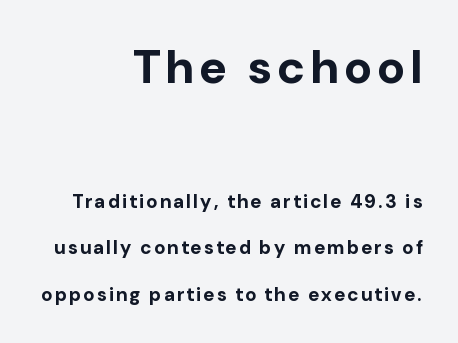
The image shows 47 px bold sans-serif type, upright; set right-aligned, loose line spacing (2.45x), not underlined; the first (top) block is 2.47x larger; low stroke contrast and a medium x-height.
